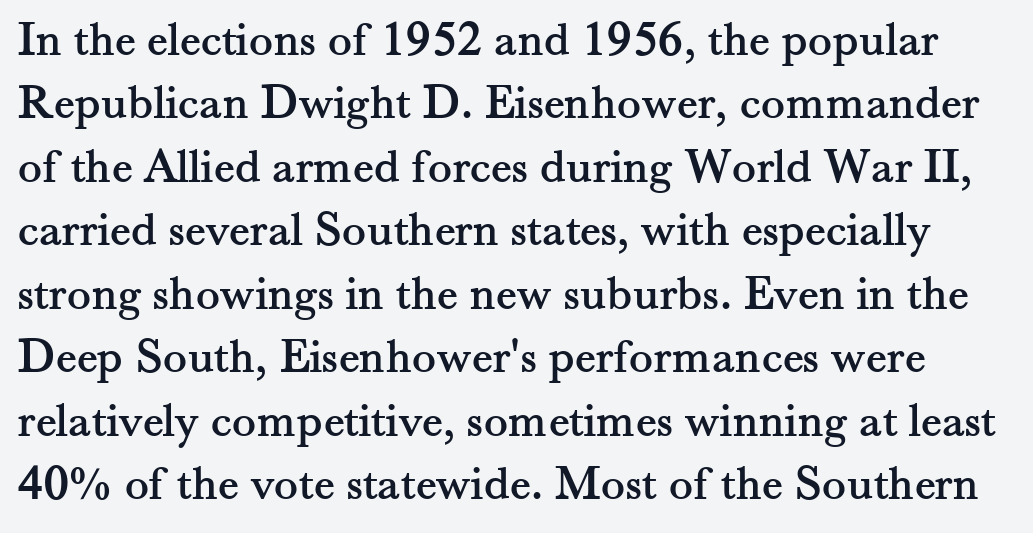
Think of a printed novel: that variable character pitch is what you see here. Interline gaps are of average width in this sample. The zone under the glyphs is completely vacant. Unlike italic type, these characters show no tilt at all. These lines keep a tight, regular rhythm from letter to letter.
